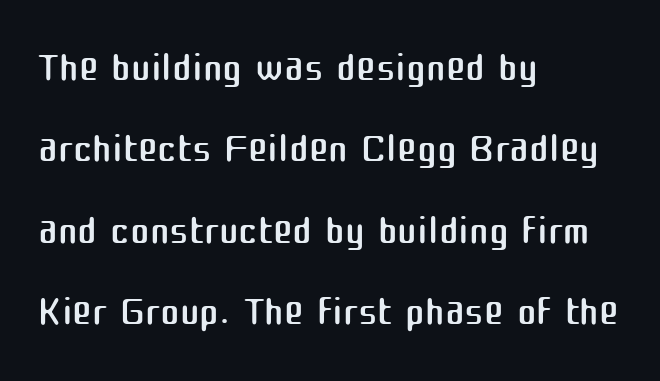
Q: Is the text bold? A: No.
Q: Is the text italic (slanted)? A: No, it is upright.
Q: Is the typeface a serif or a sans-serif typeface? A: Sans-serif.
Q: Is the text underlined? A: No.
Q: How is the paragraph aligned? A: Left-aligned.
Q: Is the spacing between letters normal or unusually wide? A: Normal.
Q: Is the spacing between lines tight, normal or loose? A: Normal.
Q: Width (condensed, normal, or wide)? A: Normal.
Q: Stroke contrast? A: Medium.
Q: x-height? A: Medium.
Q: Monospaced? A: No.
